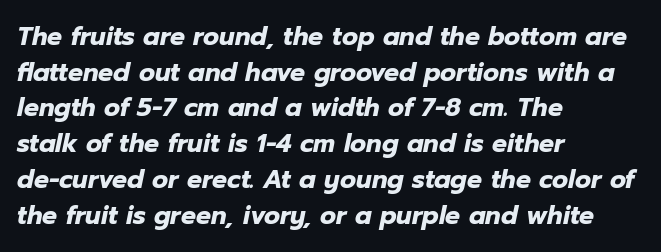
{"italic": "yes", "lean": "right", "slant_degrees": 12, "bold": "yes", "underline": "no", "align": "left", "line_spacing": "normal", "line_spacing_ratio": 1.43, "letter_spacing": "normal", "letter_spacing_em": 0.0, "glyph_px": 25}
